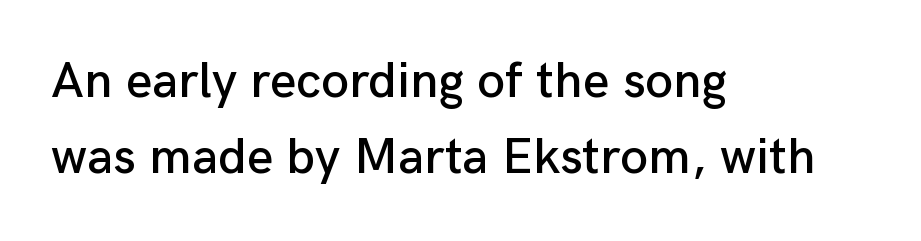
{"serif": "no", "italic": "no", "width": "normal", "stroke_contrast": "low", "x_height": "medium", "monospaced": "no", "underline": "no", "align": "left", "line_spacing": "normal", "line_spacing_ratio": 1.5, "letter_spacing": "normal", "letter_spacing_em": 0.0, "glyph_px": 51}
